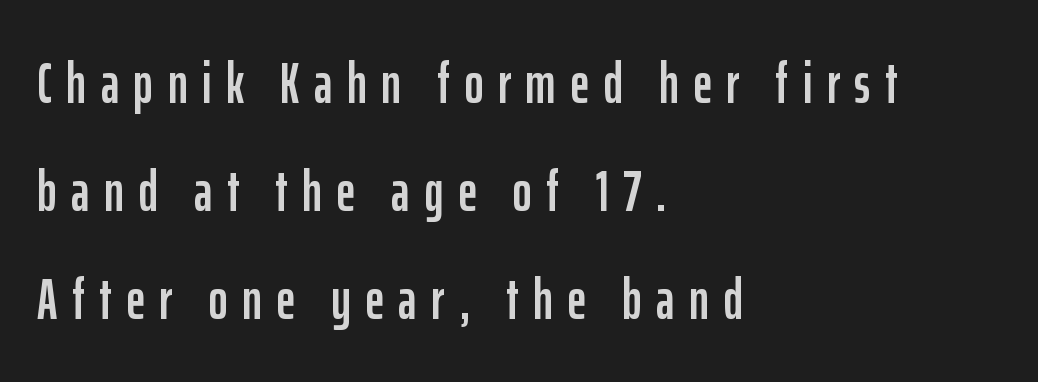
Q: Is the text italic (slanted)? A: No, it is upright.
Q: Is the typeface a serif or a sans-serif typeface? A: Sans-serif.
Q: Is the text underlined? A: No.
Q: How is the paragraph aligned? A: Left-aligned.
Q: Is the spacing between letters normal or unusually wide? A: Unusually wide.
Q: Width (condensed, normal, or wide)? A: Condensed.
Q: Stroke contrast? A: Low.
Q: x-height? A: Medium.
Q: Monospaced? A: No.
